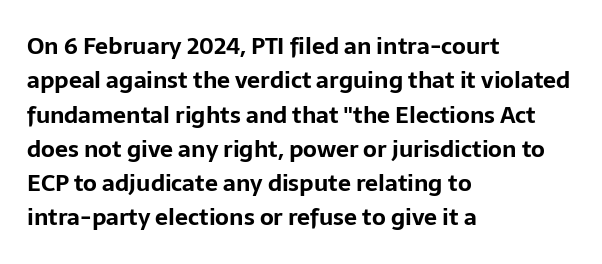
The image shows 23 px bold type, upright; set left-aligned, normal line spacing (1.49x), normal letter spacing, not underlined.
